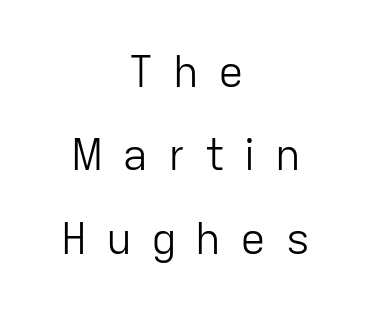
Notice how the stems are strictly vertical — no italics here. The cut favours lightness, reaching ordinary text weight at its darkest. Check the space under the baseline: it is left empty. The setting favours the middle, as headings and verse often do.
